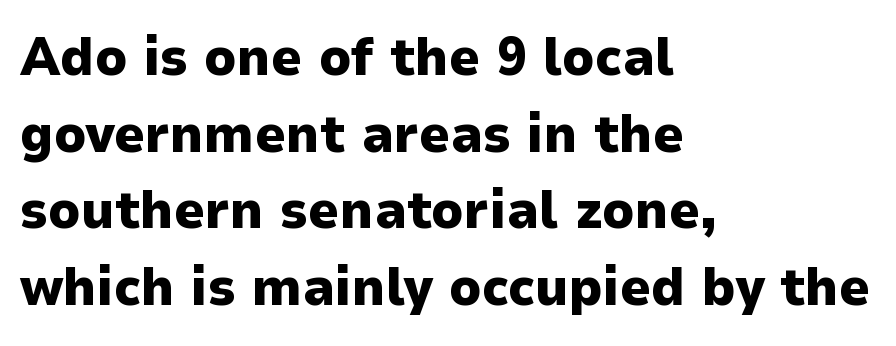
Q: Is the text bold? A: Yes.
Q: Is the text italic (slanted)? A: No, it is upright.
Q: Is the typeface a serif or a sans-serif typeface? A: Sans-serif.
Q: Is the text underlined? A: No.
Q: How is the paragraph aligned? A: Left-aligned.
Q: Is the spacing between letters normal or unusually wide? A: Normal.
Q: Is the spacing between lines tight, normal or loose? A: Normal.
Q: Width (condensed, normal, or wide)? A: Normal.
Q: Stroke contrast? A: Low.
Q: x-height? A: Medium.
Q: Monospaced? A: No.
